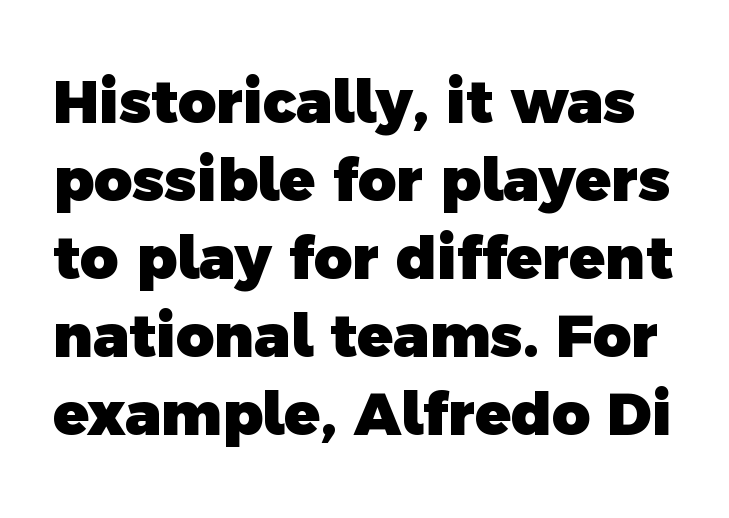
The strokes are fattened all the way to bold. This rendering features lettering with no underline. Line spacing here is normal. To sum up the face: it is a sans, with no serifs. The face used here is proportionally spaced, like ordinary book or web type.
